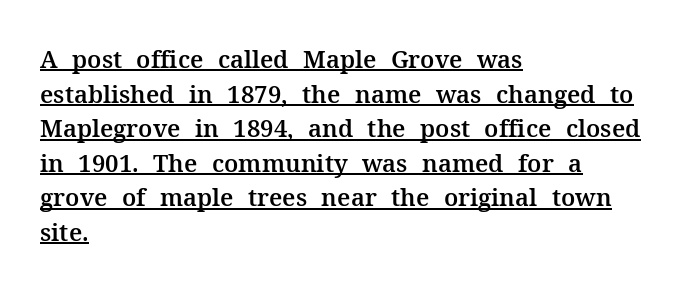
{"italic": "no", "underline": "yes", "align": "left", "line_spacing": "normal", "line_spacing_ratio": 1.44, "letter_spacing": "normal", "letter_spacing_em": 0.0, "glyph_px": 24}
